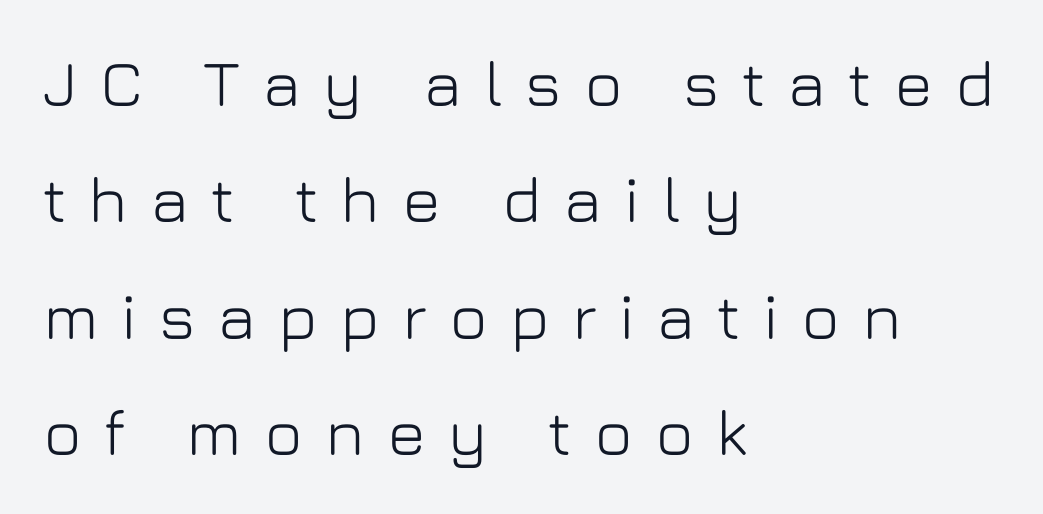
The image shows 65 px sans-serif type, upright; set left-aligned, line spacing 1.79x, unusually wide letter spacing (+0.34 em), not underlined; low stroke contrast and a medium x-height.
